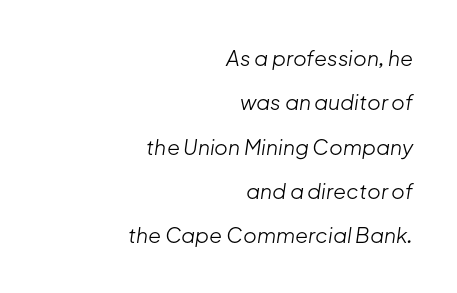
The image shows 21 px text type, italic (leaning right); set right-aligned, loose line spacing (2.11x), normal letter spacing, not underlined.
